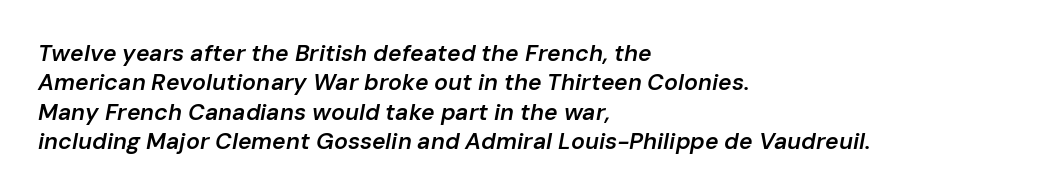
Q: Is the text bold? A: Semi-bold.
Q: Is the text italic (slanted)? A: Yes, it leans right by about 10 degrees.
Q: Is the text underlined? A: No.
Q: How is the paragraph aligned? A: Left-aligned.
Q: Is the spacing between letters normal or unusually wide? A: Normal.
Q: Is the spacing between lines tight, normal or loose? A: Normal.
